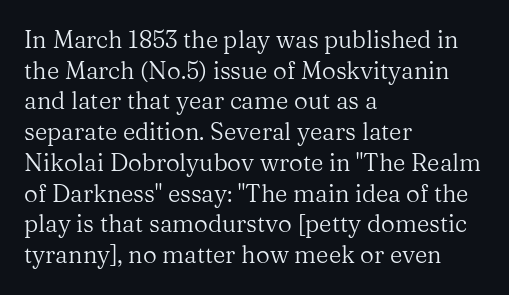
Is the type heavy? It reads as light-to-regular instead. Leftover space on each line is placed entirely after the last word. Characters follow at the spacing the type designer built in. The passage shown stacks its lines at a standard gap.
